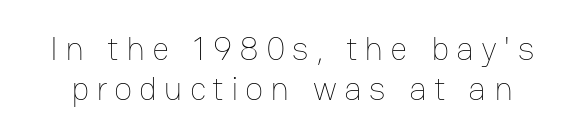
{"italic": "no", "bold": "no", "weight": "thin", "width": "normal", "stroke_contrast": "low", "x_height": "medium", "monospaced": "no", "underline": "no", "line_spacing_ratio": 1.17, "letter_spacing": "wide", "letter_spacing_em": 0.2, "glyph_px": 34}
